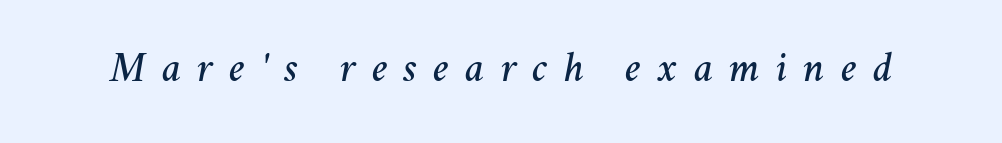
Type without underlining. How are the letters spaced? Widely, with obvious added tracking. Quick note: italic. Here the designer chose a conventional face with non-uniform glyph widths.
